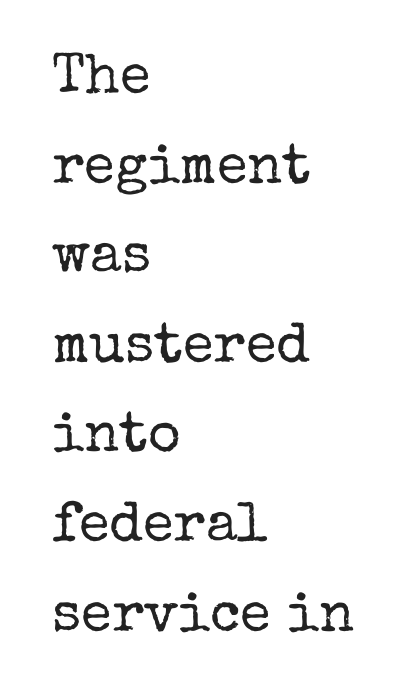
Q: Is the text bold? A: No.
Q: Is the text italic (slanted)? A: No, it is upright.
Q: Is the typeface a serif or a sans-serif typeface? A: Serif.
Q: Is the text underlined? A: No.
Q: How is the paragraph aligned? A: Left-aligned.
Q: Is the spacing between letters normal or unusually wide? A: Normal.
Q: Is the spacing between lines tight, normal or loose? A: Normal.
Q: Width (condensed, normal, or wide)? A: Normal.
Q: Stroke contrast? A: Low.
Q: x-height? A: Medium.
Q: Monospaced? A: No.
